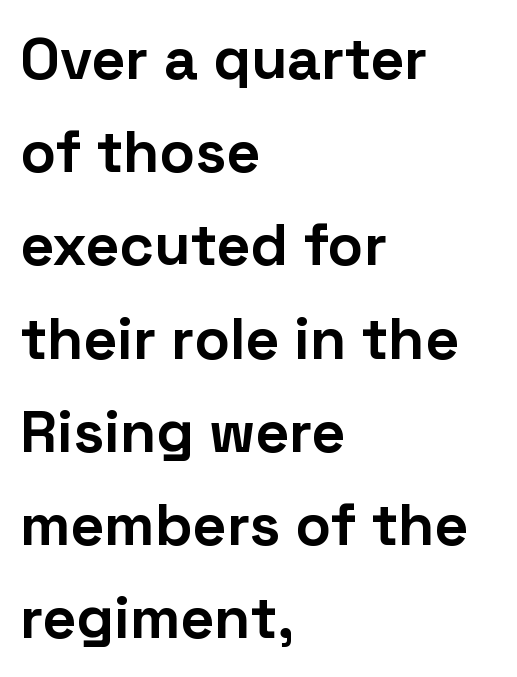
The image shows 59 px bold sans-serif type, upright; set left-aligned, normal line spacing (1.58x), normal letter spacing, not underlined; low stroke contrast and a medium x-height.
